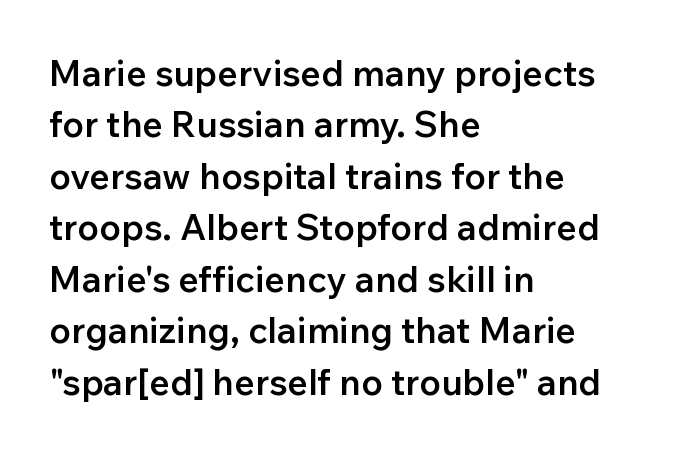
Q: Is the text bold? A: Semi-bold.
Q: Is the text italic (slanted)? A: No, it is upright.
Q: Is the typeface a serif or a sans-serif typeface? A: Sans-serif.
Q: Is the text underlined? A: No.
Q: How is the paragraph aligned? A: Left-aligned.
Q: Is the spacing between letters normal or unusually wide? A: Normal.
Q: Is the spacing between lines tight, normal or loose? A: Normal.
Q: Width (condensed, normal, or wide)? A: Normal.
Q: Stroke contrast? A: Low.
Q: x-height? A: Medium.
Q: Monospaced? A: No.
